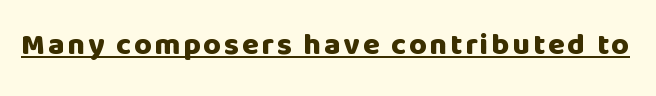
The image shows 30 px heavy sans-serif type, upright; set underlined; low stroke contrast and a large x-height.
